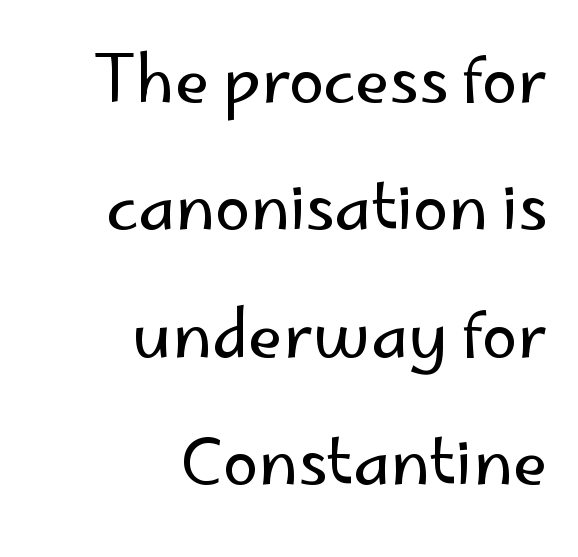
Q: Is the text bold? A: No.
Q: Is the text italic (slanted)? A: No, it is upright.
Q: Is the typeface a serif or a sans-serif typeface? A: Sans-serif.
Q: Is the text underlined? A: No.
Q: How is the paragraph aligned? A: Right-aligned.
Q: Is the spacing between letters normal or unusually wide? A: Normal.
Q: Is the spacing between lines tight, normal or loose? A: Loose.
Q: Width (condensed, normal, or wide)? A: Normal.
Q: Stroke contrast? A: Low.
Q: x-height? A: Small.
Q: Monospaced? A: No.
